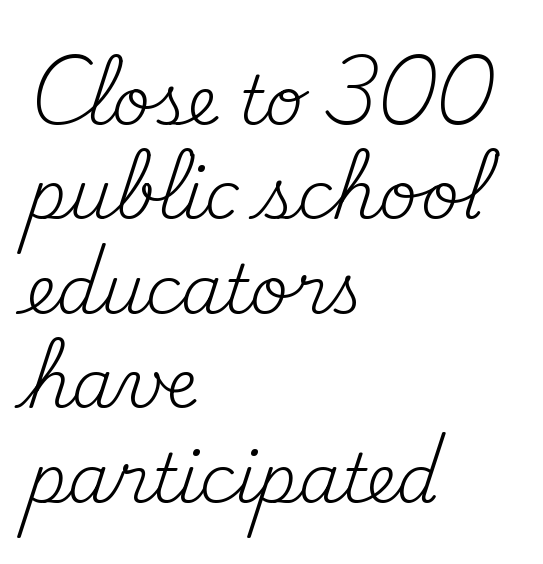
Descenders hang freely into open space. A light-to-regular cut is what we see here. These lines are set flush left with a ragged right edge. Looks like regular typesetting: each glyph gets only the width it needs.
